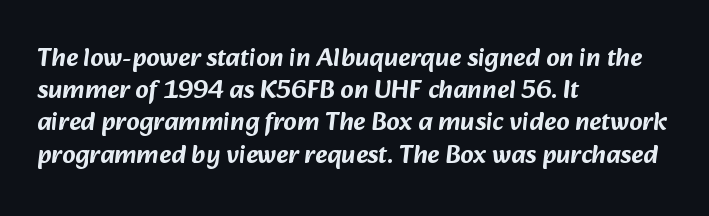
{"underline": "no", "align": "left", "line_spacing_ratio": 1.24, "letter_spacing": "normal", "letter_spacing_em": 0.0, "glyph_px": 26}
